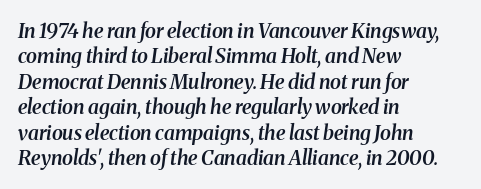
Is the block centered? No — it sits flush against the left margin. Posture: slanted. Look at the stroke-to-counter ratio: somewhat heavy, a semibold. Tracking value appears to be zero — textbook default spacing. Check under the words: just untouched page. Summary of vertical rhythm: regular, with standard interline spacing.
